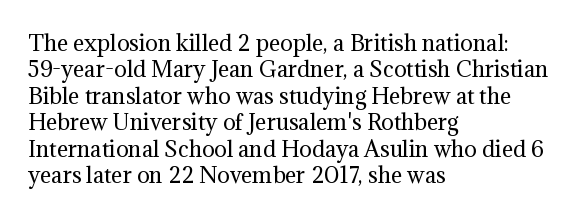
Q: Is the text bold? A: No.
Q: Is the text italic (slanted)? A: No, it is upright.
Q: Is the text underlined? A: No.
Q: How is the paragraph aligned? A: Left-aligned.
Q: Is the spacing between letters normal or unusually wide? A: Normal.
Q: Is the spacing between lines tight, normal or loose? A: Normal.
